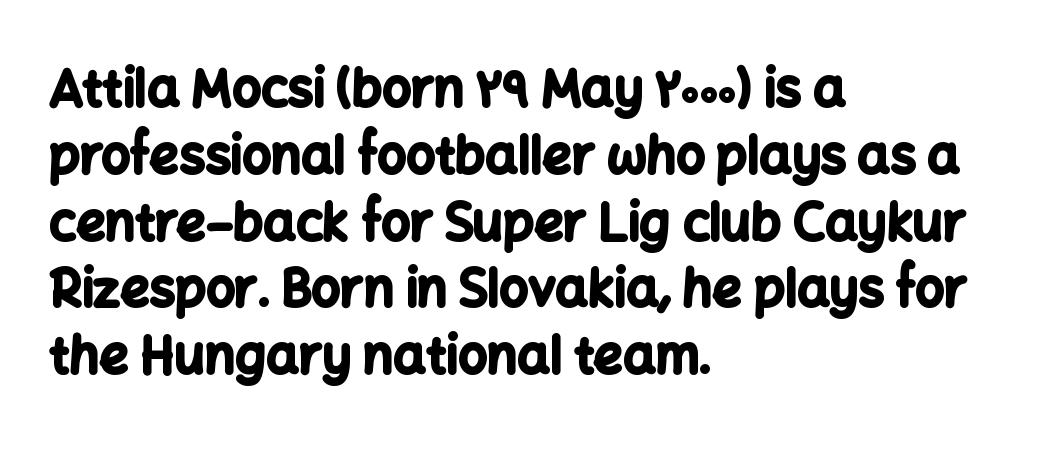
{"serif": "no", "italic": "no", "bold": "yes", "weight": "bold", "width": "normal", "stroke_contrast": "low", "x_height": "medium", "monospaced": "no", "underline": "no", "align": "left", "line_spacing": "normal", "line_spacing_ratio": 1.31, "letter_spacing": "normal", "letter_spacing_em": 0.0, "glyph_px": 51}
